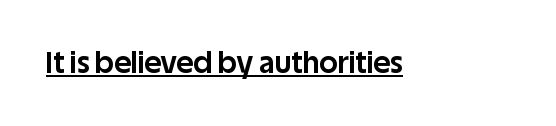
The image shows 29 px bold sans-serif type, upright; set normal letter spacing, underlined; low stroke contrast and a large x-height.
